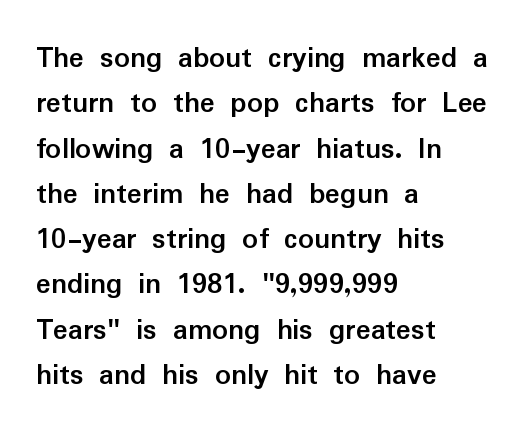
Q: Is the text bold? A: Yes.
Q: Is the text italic (slanted)? A: No, it is upright.
Q: Is the typeface a serif or a sans-serif typeface? A: Sans-serif.
Q: Is the text underlined? A: No.
Q: How is the paragraph aligned? A: Left-aligned.
Q: Is the spacing between letters normal or unusually wide? A: Normal.
Q: Is the spacing between lines tight, normal or loose? A: Normal.
Q: Width (condensed, normal, or wide)? A: Normal.
Q: Stroke contrast? A: Low.
Q: x-height? A: Medium.
Q: Monospaced? A: No.
